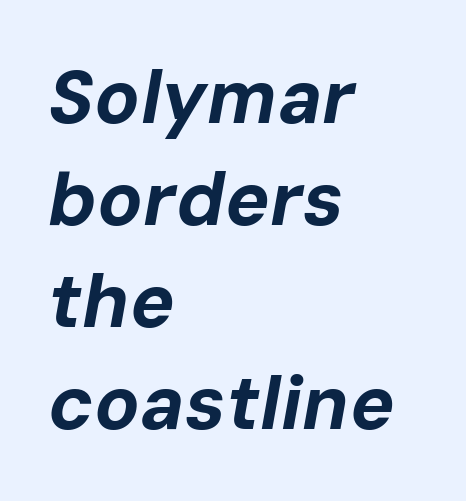
Q: Is the text bold? A: Yes.
Q: Is the text italic (slanted)? A: Yes, it leans right by about 10 degrees.
Q: Is the text underlined? A: No.
Q: How is the paragraph aligned? A: Left-aligned.
Q: Is the spacing between letters normal or unusually wide? A: Normal.
Q: Is the spacing between lines tight, normal or loose? A: Normal.
Q: Width (condensed, normal, or wide)? A: Normal.
Q: Stroke contrast? A: Low.
Q: x-height? A: Medium.
Q: Monospaced? A: No.
